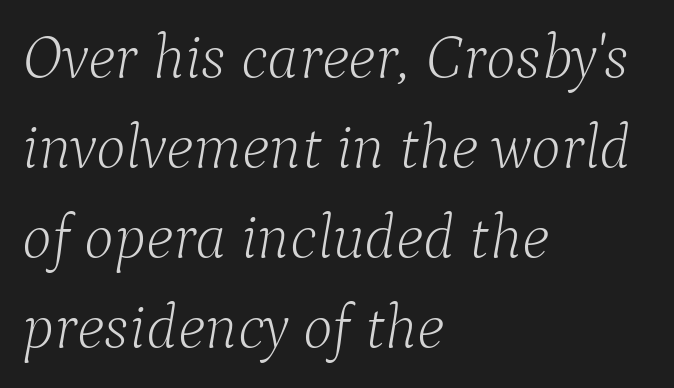
Q: Is the text bold? A: No.
Q: Is the text italic (slanted)? A: Yes, it leans right by about 9 degrees.
Q: Is the typeface a serif or a sans-serif typeface? A: Serif.
Q: Is the text underlined? A: No.
Q: How is the paragraph aligned? A: Left-aligned.
Q: Is the spacing between letters normal or unusually wide? A: Normal.
Q: Is the spacing between lines tight, normal or loose? A: Normal.
Q: Width (condensed, normal, or wide)? A: Normal.
Q: Stroke contrast? A: Low.
Q: x-height? A: Medium.
Q: Monospaced? A: No.
